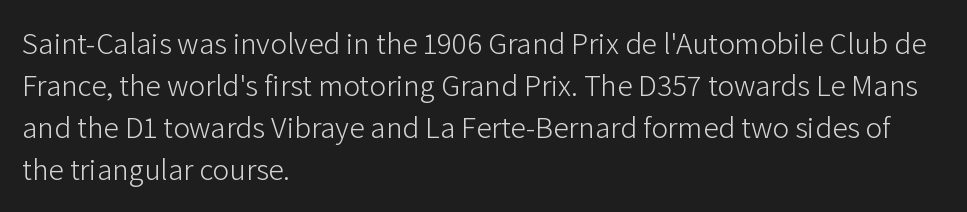
The image shows 31 px light sans-serif type, upright; set left-aligned, normal line spacing (1.36x), normal letter spacing, not underlined; low stroke contrast and a medium x-height.
